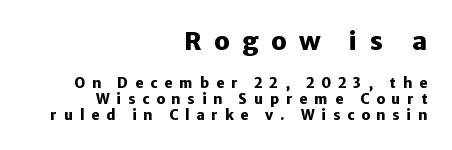
Weight: bold. Where is the straight margin? On the right. This sample uses an upright cut, with every glyph sitting square on the baseline. Plain, unruled lines of type. Words appear elongated and porous because spacing is wide.
